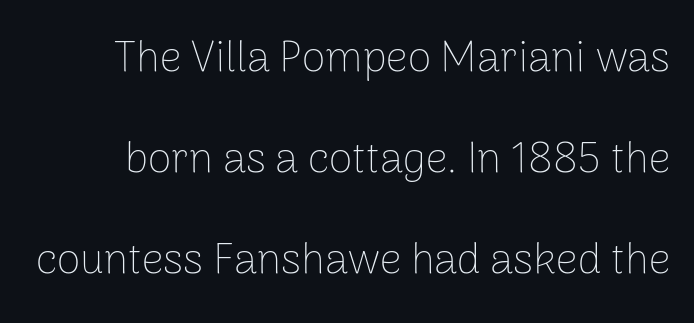
The image shows 43 px thin sans-serif type, upright; set loose line spacing (2.35x), normal letter spacing, not underlined; low stroke contrast and a medium x-height.
